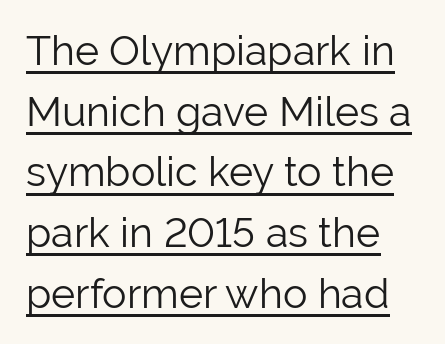
{"serif": "no", "italic": "no", "bold": "no", "weight": "light", "width": "normal", "stroke_contrast": "low", "x_height": "medium", "monospaced": "no", "underline": "yes", "line_spacing": "normal", "line_spacing_ratio": 1.48, "letter_spacing": "normal", "letter_spacing_em": 0.0, "glyph_px": 41}
